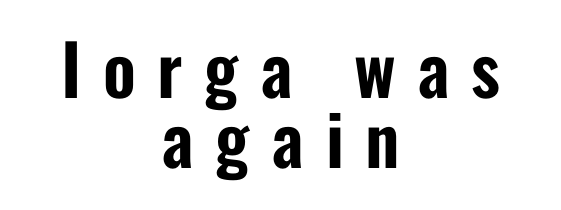
{"serif": "no", "italic": "no", "width": "condensed", "stroke_contrast": "low", "x_height": "medium", "monospaced": "no", "underline": "no", "align": "center", "line_spacing": "tight", "line_spacing_ratio": 1.0, "letter_spacing": "wide", "letter_spacing_em": 0.31, "glyph_px": 70}
